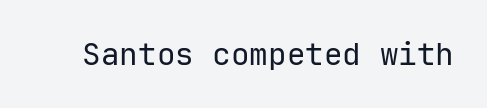
{"serif": "no", "italic": "no", "bold": "no", "weight": "regular", "width": "normal", "stroke_contrast": "low", "x_height": "medium", "monospaced": "yes", "underline": "no", "letter_spacing": "normal", "letter_spacing_em": 0.0, "glyph_px": 31}
